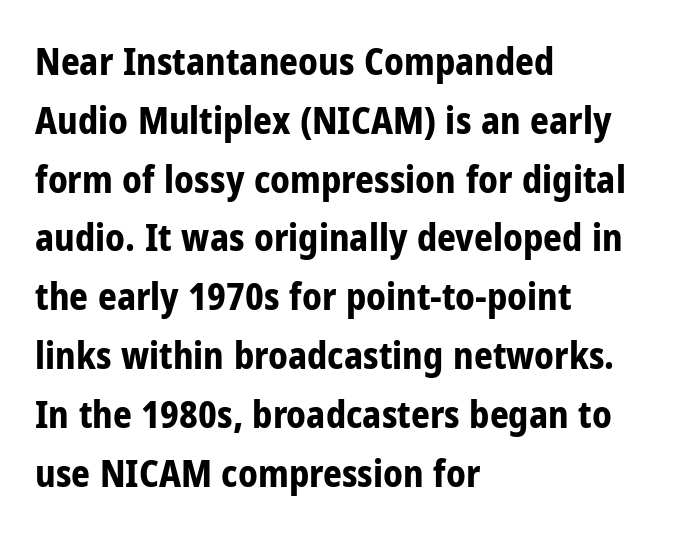
Q: Is the text bold? A: Yes.
Q: Is the text italic (slanted)? A: No, it is upright.
Q: Is the typeface a serif or a sans-serif typeface? A: Sans-serif.
Q: Is the text underlined? A: No.
Q: How is the paragraph aligned? A: Left-aligned.
Q: Is the spacing between letters normal or unusually wide? A: Normal.
Q: Is the spacing between lines tight, normal or loose? A: Normal.
Q: Width (condensed, normal, or wide)? A: Condensed.
Q: Stroke contrast? A: Low.
Q: x-height? A: Medium.
Q: Monospaced? A: No.
